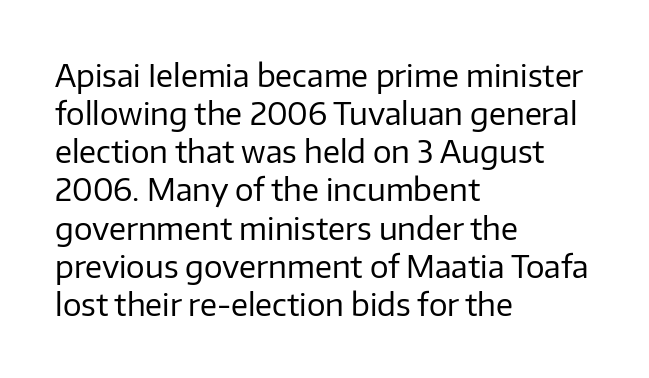
Q: Is the text bold? A: No.
Q: Is the text italic (slanted)? A: No, it is upright.
Q: Is the typeface a serif or a sans-serif typeface? A: Sans-serif.
Q: Is the text underlined? A: No.
Q: How is the paragraph aligned? A: Left-aligned.
Q: Is the spacing between letters normal or unusually wide? A: Normal.
Q: Width (condensed, normal, or wide)? A: Normal.
Q: Stroke contrast? A: Low.
Q: x-height? A: Medium.
Q: Monospaced? A: No.
